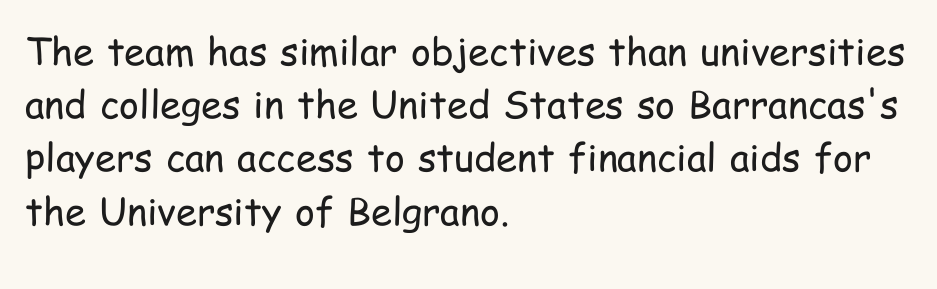
The image shows 38 px regular-weight, condensed sans-serif type, upright; set left-aligned, normal line spacing (1.4x), normal letter spacing, not underlined; low stroke contrast and a medium x-height.
